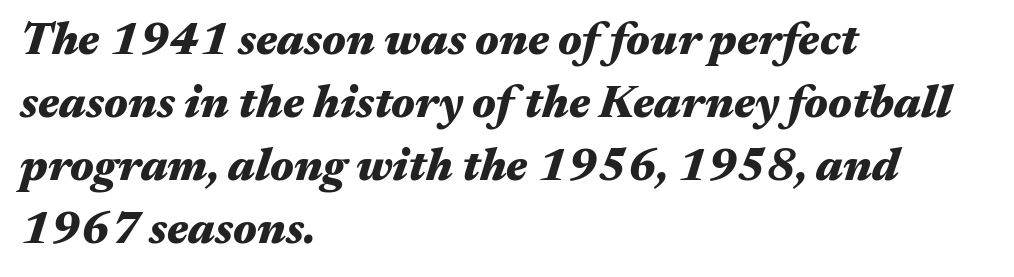
Q: Is the text bold? A: Yes.
Q: Is the text italic (slanted)? A: Yes, it leans right by about 17 degrees.
Q: Is the text underlined? A: No.
Q: How is the paragraph aligned? A: Left-aligned.
Q: Is the spacing between letters normal or unusually wide? A: Normal.
Q: Is the spacing between lines tight, normal or loose? A: Normal.
Q: Width (condensed, normal, or wide)? A: Wide.
Q: Stroke contrast? A: Medium.
Q: x-height? A: Medium.
Q: Monospaced? A: No.
